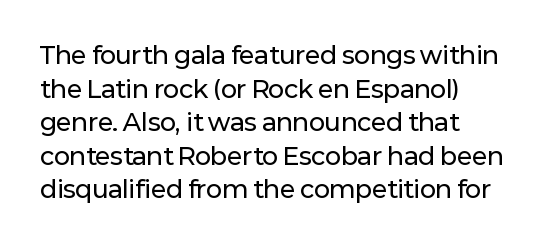
The image shows 24 px text type, upright; set left-aligned, normal line spacing (1.4x), normal letter spacing, not underlined.
